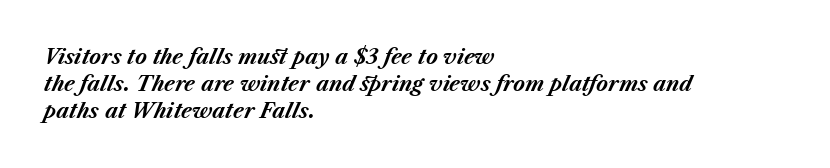
What stands out about the letter spacing? Nothing — it is the standard amount. Look at the stroke-to-counter ratio: heavy, a bold. Glance below the letters and you will spot only blank space. The rag falls on the right side of this text block.
